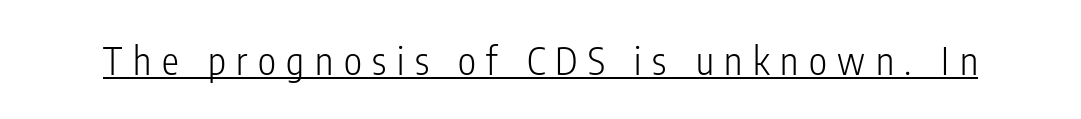
Q: Is the text bold? A: No.
Q: Is the text italic (slanted)? A: No, it is upright.
Q: Is the typeface a serif or a sans-serif typeface? A: Sans-serif.
Q: Is the text underlined? A: Yes.
Q: Is the spacing between letters normal or unusually wide? A: Unusually wide.
Q: Width (condensed, normal, or wide)? A: Condensed.
Q: Stroke contrast? A: Low.
Q: x-height? A: Medium.
Q: Monospaced? A: No.
